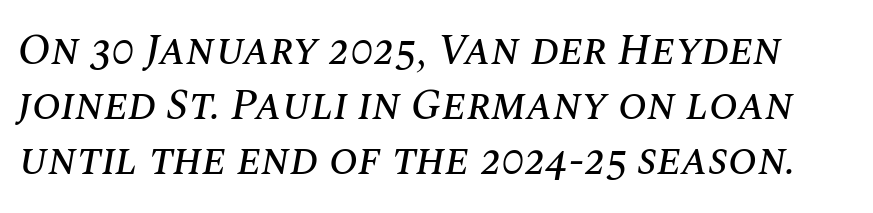
The image shows 43 px text type, italic (leaning right); set normal line spacing (1.28x), normal letter spacing, not underlined; medium stroke contrast and a large x-height.
